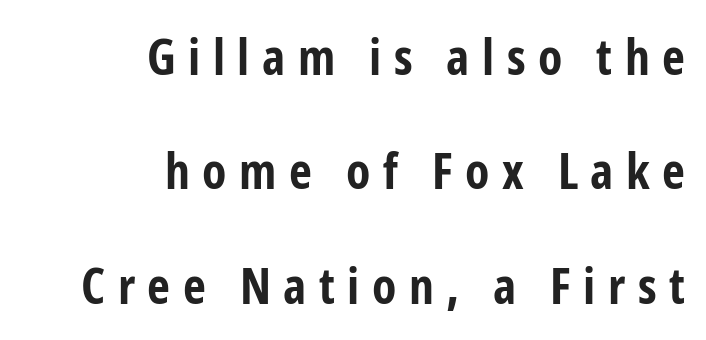
Q: Is the text bold? A: Yes.
Q: Is the text italic (slanted)? A: No, it is upright.
Q: Is the typeface a serif or a sans-serif typeface? A: Sans-serif.
Q: Is the text underlined? A: No.
Q: How is the paragraph aligned? A: Right-aligned.
Q: Is the spacing between letters normal or unusually wide? A: Unusually wide.
Q: Is the spacing between lines tight, normal or loose? A: Loose.
Q: Width (condensed, normal, or wide)? A: Condensed.
Q: Stroke contrast? A: Low.
Q: x-height? A: Medium.
Q: Monospaced? A: No.
